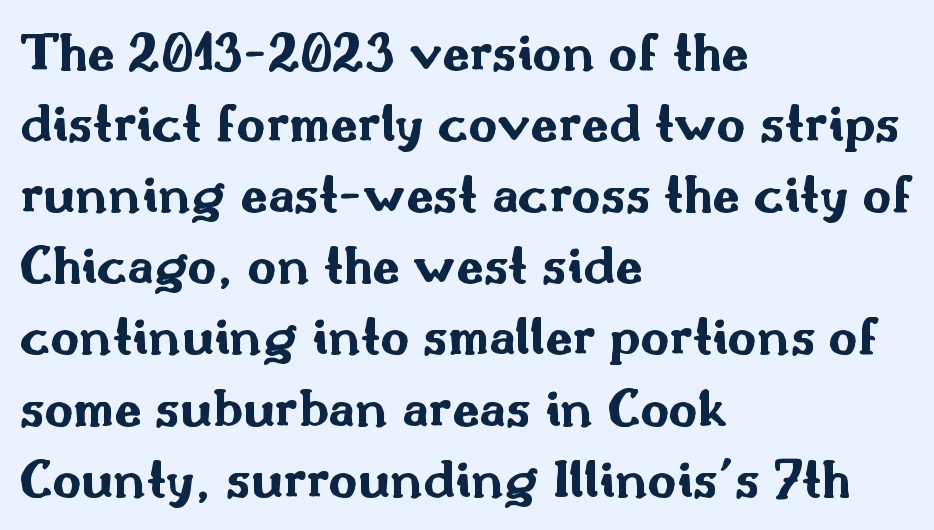
Unlike a traditional serif, this face leaves its strokes unadorned. The ragged edge is on the right, which tells us the setting is flush left. Descender tails drop into unmarked territory. The letters advance in unequal steps, a hallmark of proportional type.
